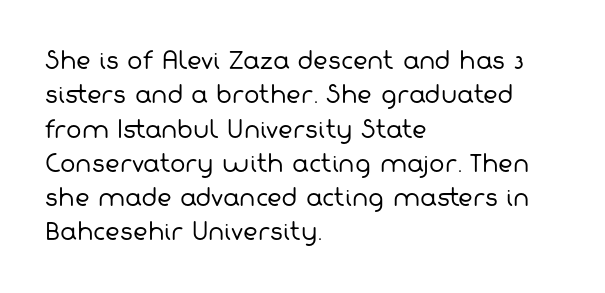
These lines sit exactly where default settings would place them. Layout note: lines flush left. The horizontal fit of the characters is conventional and even. The zone under the glyphs is completely vacant.
